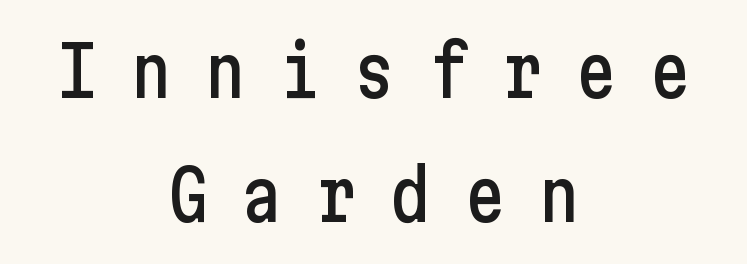
The image shows 70 px condensed sans-serif type, upright; set centered, line spacing 1.77x, unusually wide letter spacing (+0.46 em), not underlined; low stroke contrast and a medium x-height.
